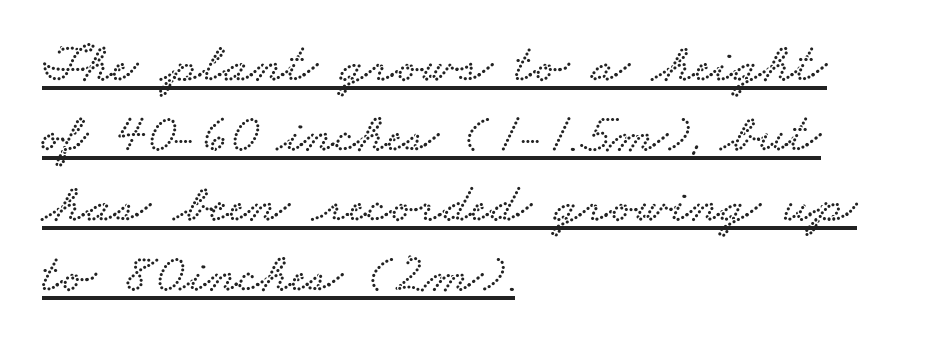
Q: Is the typeface a serif or a sans-serif typeface? A: Serif.
Q: Is the text underlined? A: Yes.
Q: How is the paragraph aligned? A: Left-aligned.
Q: Is the spacing between letters normal or unusually wide? A: Normal.
Q: Is the spacing between lines tight, normal or loose? A: Normal.
Q: Width (condensed, normal, or wide)? A: Wide.
Q: Stroke contrast? A: Low.
Q: x-height? A: Small.
Q: Monospaced? A: No.
